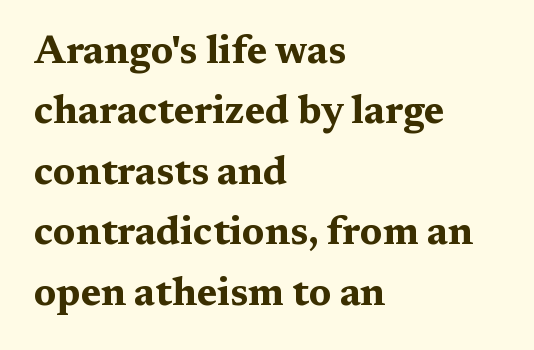
Q: Is the text bold? A: Yes.
Q: Is the text italic (slanted)? A: No, it is upright.
Q: Is the typeface a serif or a sans-serif typeface? A: Serif.
Q: Is the text underlined? A: No.
Q: How is the paragraph aligned? A: Left-aligned.
Q: Is the spacing between letters normal or unusually wide? A: Normal.
Q: Is the spacing between lines tight, normal or loose? A: Normal.
Q: Width (condensed, normal, or wide)? A: Wide.
Q: Stroke contrast? A: Medium.
Q: x-height? A: Medium.
Q: Monospaced? A: No.
